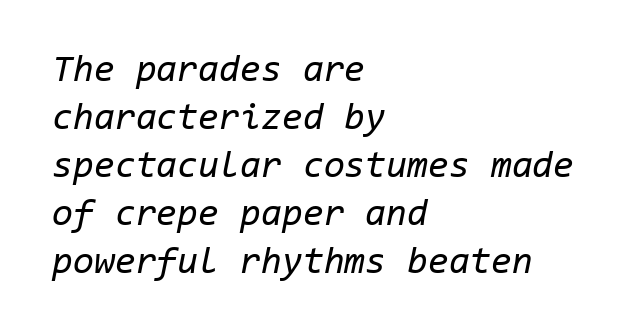
Q: Is the text bold? A: No.
Q: Is the text italic (slanted)? A: Yes, it leans right by about 11 degrees.
Q: Is the text underlined? A: No.
Q: How is the paragraph aligned? A: Left-aligned.
Q: Is the spacing between letters normal or unusually wide? A: Normal.
Q: Is the spacing between lines tight, normal or loose? A: Normal.
Q: Width (condensed, normal, or wide)? A: Normal.
Q: Stroke contrast? A: Low.
Q: x-height? A: Medium.
Q: Monospaced? A: Yes.
